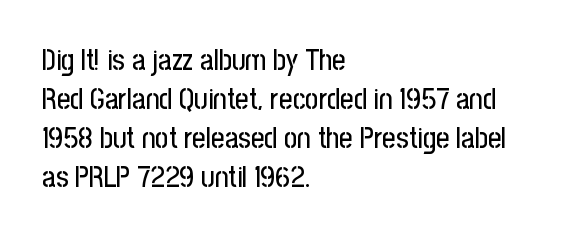
The image shows 29 px condensed sans-serif type, upright; set left-aligned, normal line spacing (1.34x), normal letter spacing, not underlined; low stroke contrast and a medium x-height.
